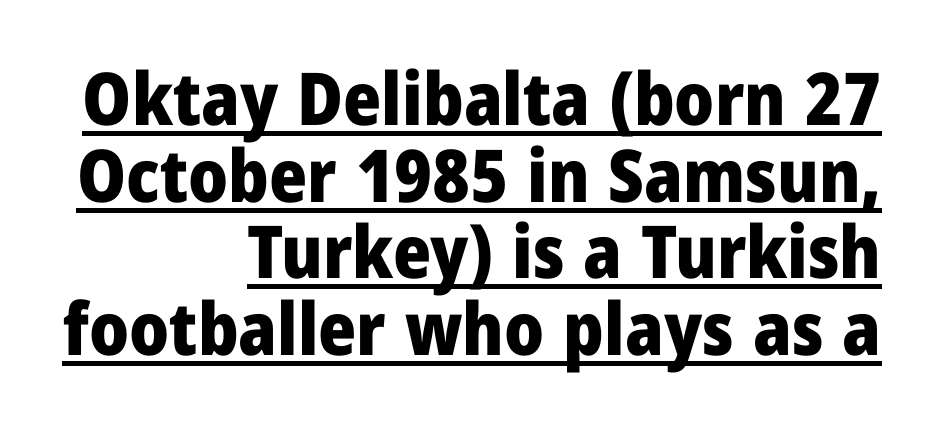
Is there an underline? Yes — a line sits under the letters. Is there any slant? The stems are plumb. Notice how thick the strokes are: this is what a full bold looks like. The ragged edge is on the left, which tells us the setting is flush right. Compared with typical paragraphs, the rows here are closer together.
